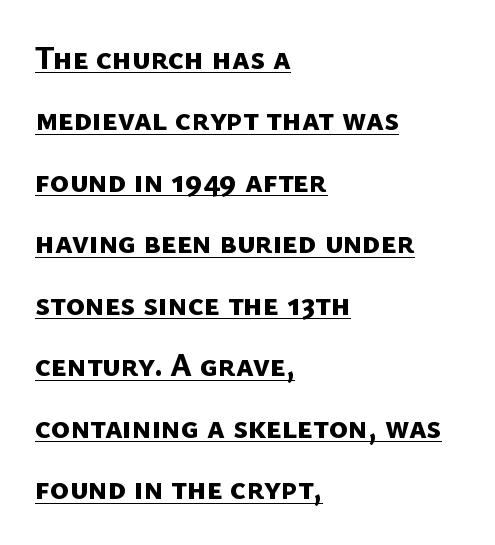
{"serif": "no", "bold": "yes", "weight": "bold", "width": "normal", "stroke_contrast": "low", "x_height": "medium", "monospaced": "no", "underline": "yes", "align": "left", "line_spacing": "loose", "line_spacing_ratio": 1.92, "letter_spacing": "normal", "letter_spacing_em": 0.0, "glyph_px": 32}
